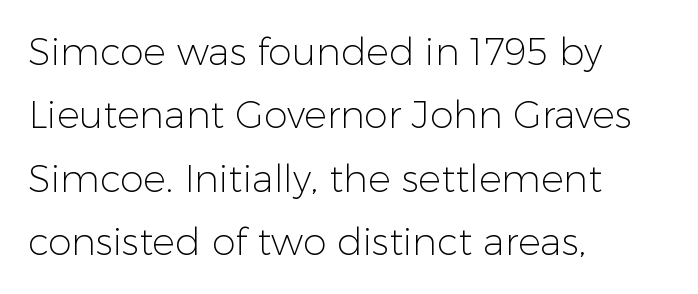
{"serif": "no", "italic": "no", "bold": "no", "weight": "light", "width": "normal", "stroke_contrast": "low", "x_height": "medium", "monospaced": "no", "underline": "no", "align": "left", "line_spacing": "normal", "line_spacing_ratio": 1.67, "letter_spacing": "normal", "letter_spacing_em": 0.0, "glyph_px": 38}
